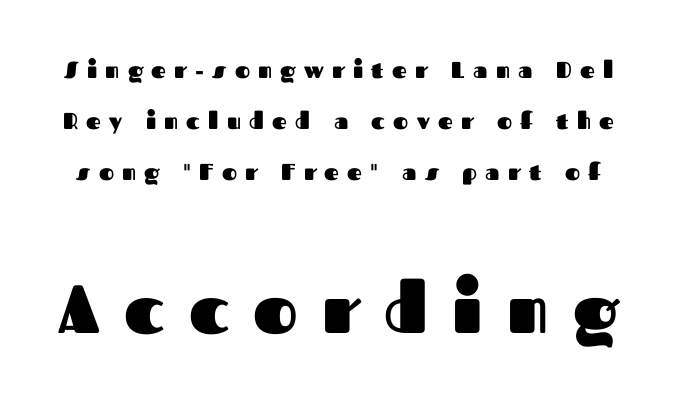
The image shows 68 px heavy sans-serif type, upright; set loose line spacing (2.22x), unusually wide letter spacing (+0.36 em), not underlined; the second (bottom) block is 2.96x larger; medium stroke contrast and a medium x-height.
